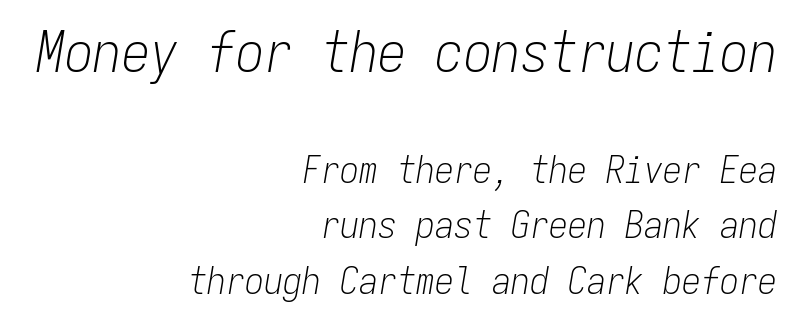
Q: Is the text bold? A: No.
Q: Is the text italic (slanted)? A: Yes, it leans right by about 9 degrees.
Q: Is the text underlined? A: No.
Q: How is the paragraph aligned? A: Right-aligned.
Q: Is the spacing between letters normal or unusually wide? A: Normal.
Q: Is the spacing between lines tight, normal or loose? A: Normal.
Q: Which block of text is set in a larger size, the first (top) or the second (bottom)? A: The first (top) one.
Q: Width (condensed, normal, or wide)? A: Condensed.
Q: Stroke contrast? A: Low.
Q: x-height? A: Medium.
Q: Monospaced? A: Yes.
